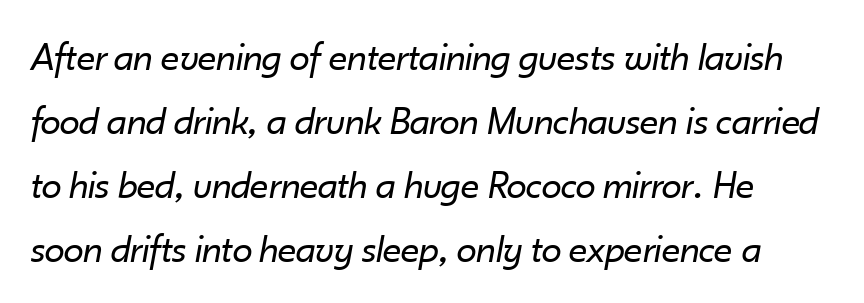
{"italic": "yes", "lean": "right", "slant_degrees": 10, "bold": "no", "weight": "regular", "width": "normal", "stroke_contrast": "low", "x_height": "small", "monospaced": "no", "underline": "no", "line_spacing": "normal", "line_spacing_ratio": 1.56, "letter_spacing": "normal", "letter_spacing_em": 0.0, "glyph_px": 41}
